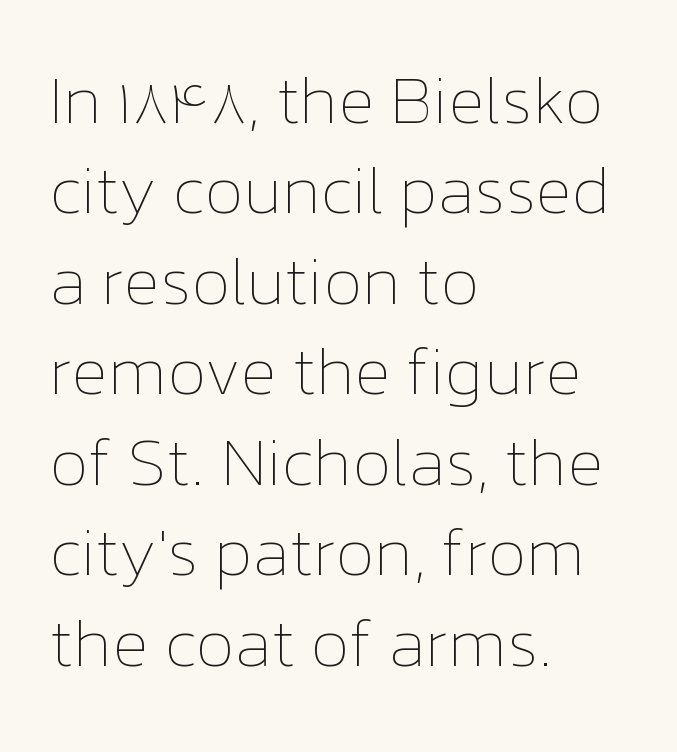
The image shows 67 px thin type, upright; set left-aligned, normal line spacing (1.35x), normal letter spacing, not underlined; low stroke contrast and a medium x-height.
